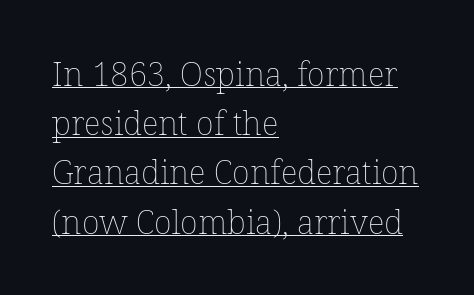
{"italic": "no", "bold": "no", "weight": "thin", "width": "normal", "stroke_contrast": "low", "x_height": "medium", "monospaced": "no", "underline": "yes", "align": "left", "line_spacing": "normal", "line_spacing_ratio": 1.49, "letter_spacing": "normal", "letter_spacing_em": 0.0, "glyph_px": 33}
